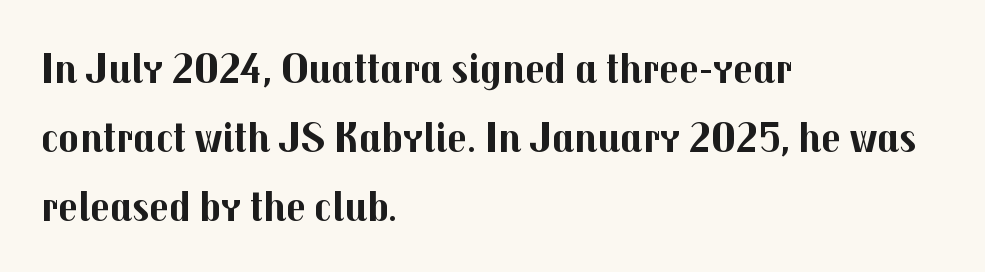
The image shows 43 px bold sans-serif type, upright; set left-aligned, normal line spacing (1.6x), normal letter spacing, not underlined; medium stroke contrast and a medium x-height.
